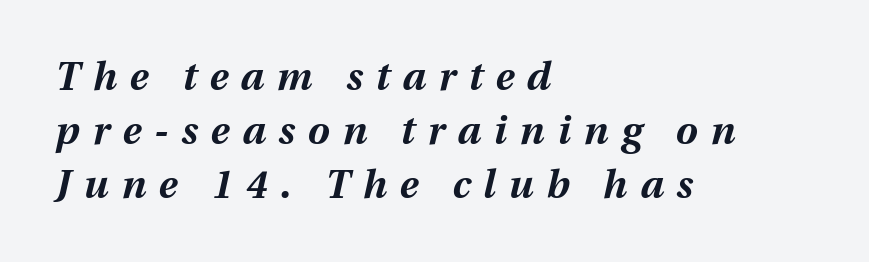
Q: Is the text bold? A: Yes.
Q: Is the text italic (slanted)? A: Yes, it leans right by about 12 degrees.
Q: Is the text underlined? A: No.
Q: How is the paragraph aligned? A: Left-aligned.
Q: Is the spacing between letters normal or unusually wide? A: Unusually wide.
Q: Is the spacing between lines tight, normal or loose? A: Normal.
Q: Width (condensed, normal, or wide)? A: Normal.
Q: Stroke contrast? A: Medium.
Q: x-height? A: Medium.
Q: Monospaced? A: No.
